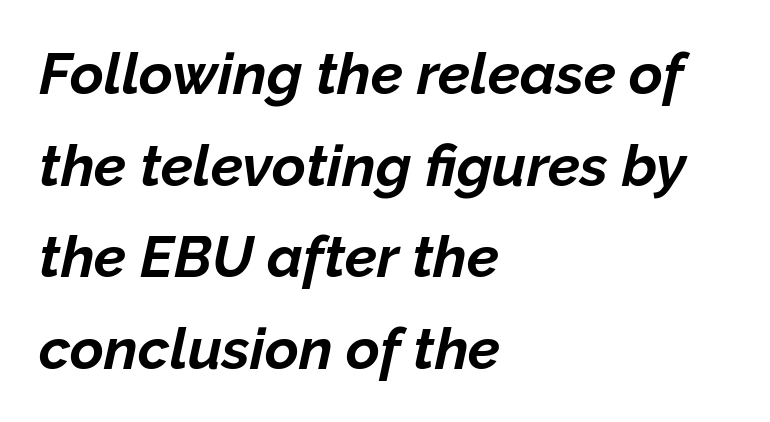
{"italic": "yes", "lean": "right", "slant_degrees": 12, "bold": "yes", "weight": "bold", "width": "normal", "stroke_contrast": "low", "x_height": "medium", "monospaced": "no", "underline": "no", "align": "left", "line_spacing": "normal", "line_spacing_ratio": 1.58, "letter_spacing": "normal", "letter_spacing_em": 0.0, "glyph_px": 58}
